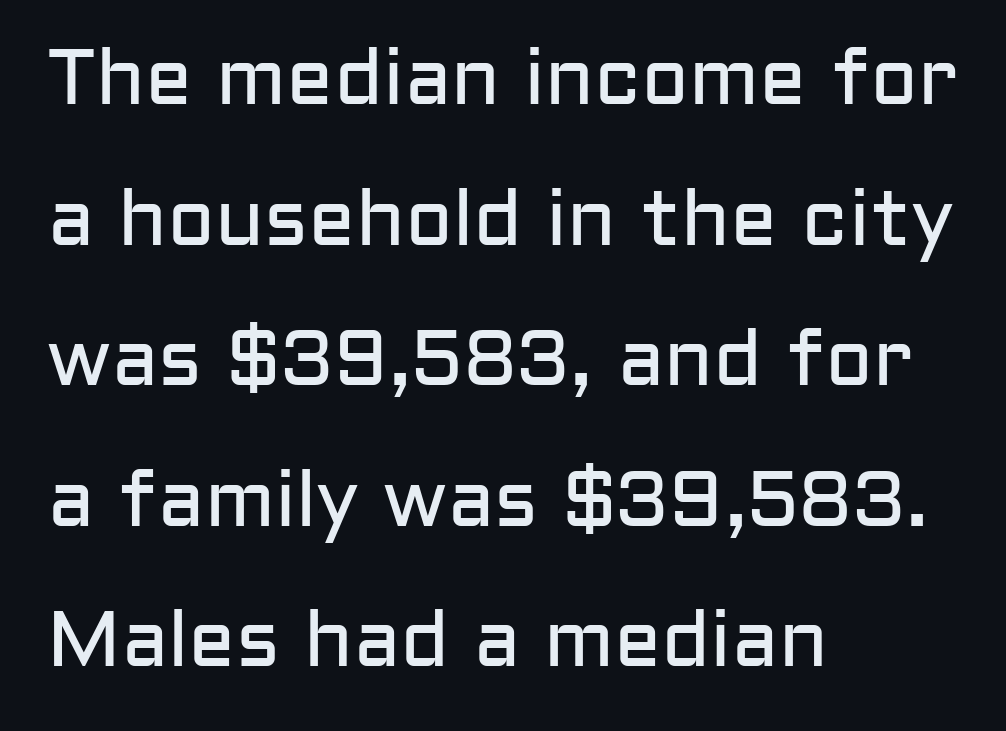
{"serif": "no", "italic": "no", "bold": "no", "weight": "regular", "width": "normal", "stroke_contrast": "low", "x_height": "medium", "monospaced": "no", "underline": "no", "align": "left", "line_spacing_ratio": 1.78, "letter_spacing": "normal", "letter_spacing_em": 0.0, "glyph_px": 79}
